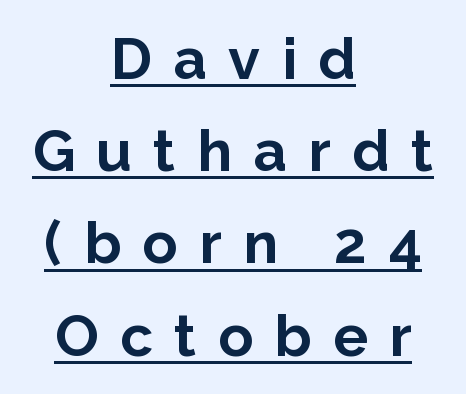
Q: Is the text bold? A: Yes.
Q: Is the text italic (slanted)? A: No, it is upright.
Q: Is the typeface a serif or a sans-serif typeface? A: Sans-serif.
Q: Is the text underlined? A: Yes.
Q: How is the paragraph aligned? A: Centered.
Q: Is the spacing between letters normal or unusually wide? A: Unusually wide.
Q: Is the spacing between lines tight, normal or loose? A: Normal.
Q: Width (condensed, normal, or wide)? A: Normal.
Q: Stroke contrast? A: Low.
Q: x-height? A: Medium.
Q: Monospaced? A: No.
